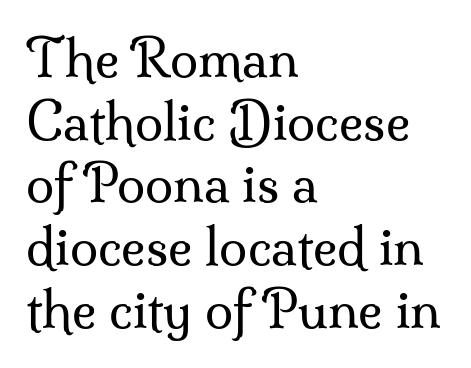
Q: Is the text bold? A: No.
Q: Is the text italic (slanted)? A: No, it is upright.
Q: Is the typeface a serif or a sans-serif typeface? A: Serif.
Q: Is the text underlined? A: No.
Q: How is the paragraph aligned? A: Left-aligned.
Q: Is the spacing between letters normal or unusually wide? A: Normal.
Q: Width (condensed, normal, or wide)? A: Normal.
Q: Stroke contrast? A: Medium.
Q: x-height? A: Small.
Q: Monospaced? A: No.
